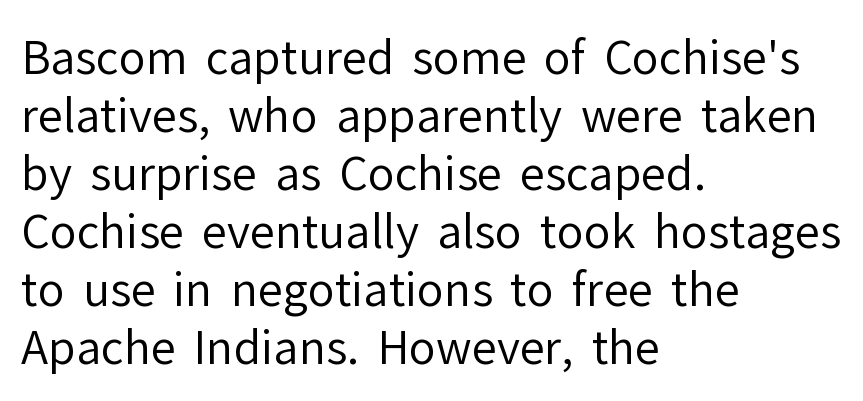
{"serif": "no", "italic": "no", "bold": "no", "weight": "regular", "width": "normal", "stroke_contrast": "low", "x_height": "medium", "monospaced": "no", "underline": "no", "align": "left", "line_spacing": "normal", "line_spacing_ratio": 1.29, "letter_spacing": "normal", "letter_spacing_em": 0.0, "glyph_px": 45}
